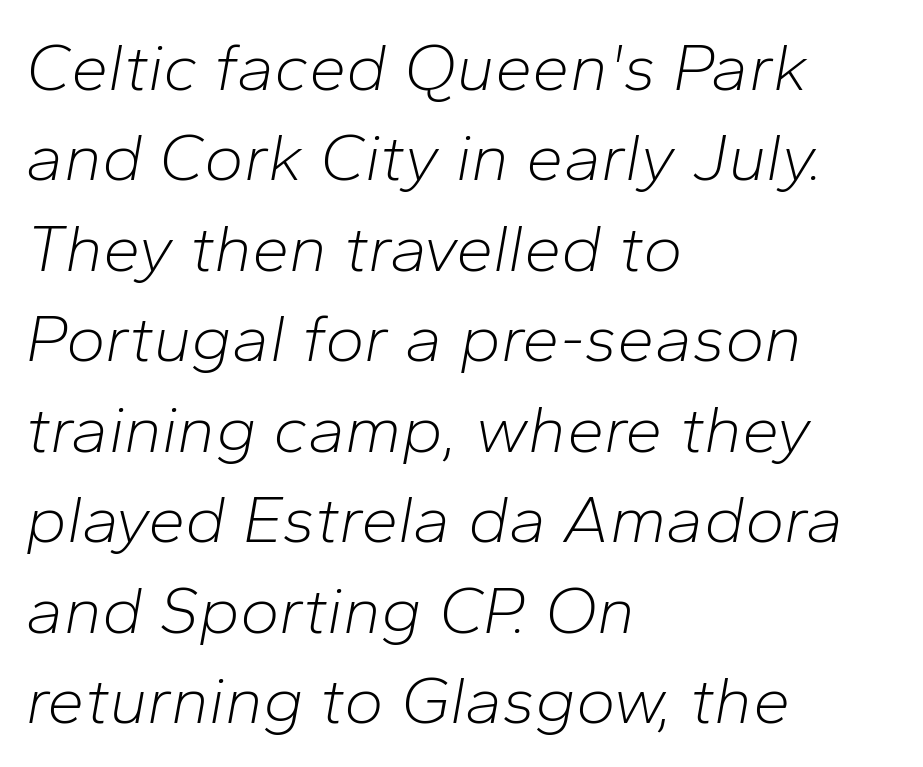
Q: Is the text bold? A: No.
Q: Is the text italic (slanted)? A: Yes, it leans right by about 10 degrees.
Q: Is the text underlined? A: No.
Q: How is the paragraph aligned? A: Left-aligned.
Q: Is the spacing between letters normal or unusually wide? A: Normal.
Q: Is the spacing between lines tight, normal or loose? A: Normal.
Q: Width (condensed, normal, or wide)? A: Normal.
Q: Stroke contrast? A: Low.
Q: x-height? A: Medium.
Q: Monospaced? A: No.
